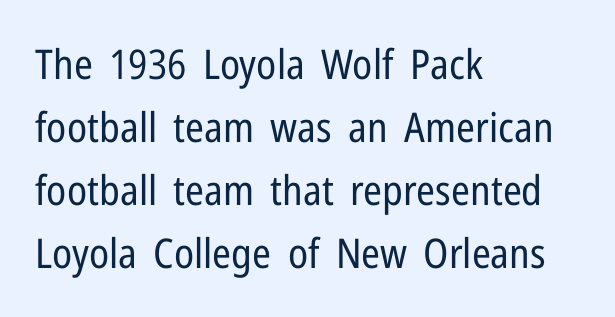
{"serif": "no", "italic": "no", "bold": "no", "weight": "regular", "width": "condensed", "stroke_contrast": "low", "x_height": "medium", "monospaced": "no", "underline": "no", "align": "left", "line_spacing": "normal", "line_spacing_ratio": 1.54, "letter_spacing": "normal", "letter_spacing_em": 0.0, "glyph_px": 41}
